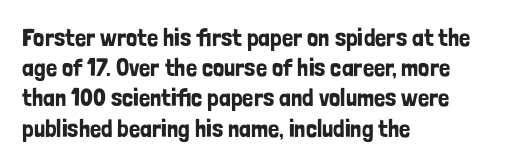
{"italic": "no", "underline": "no", "align": "left", "line_spacing_ratio": 1.21, "letter_spacing": "normal", "letter_spacing_em": 0.0, "glyph_px": 25}
